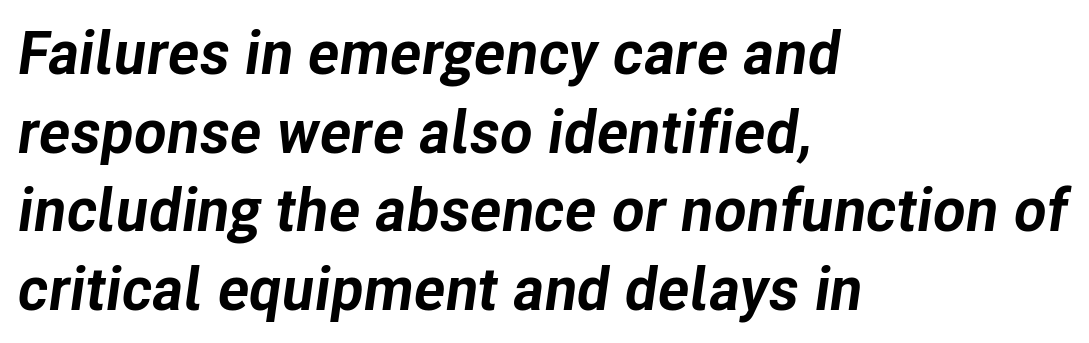
The image shows 60 px bold type, italic (leaning right); set left-aligned, normal line spacing (1.31x), normal letter spacing, not underlined; low stroke contrast and a medium x-height.
